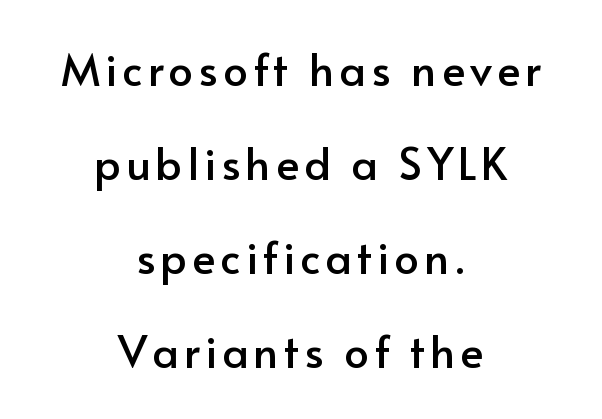
{"serif": "no", "italic": "no", "width": "normal", "stroke_contrast": "low", "x_height": "small", "monospaced": "no", "underline": "no", "align": "center", "line_spacing": "loose", "line_spacing_ratio": 2.14, "glyph_px": 44}
